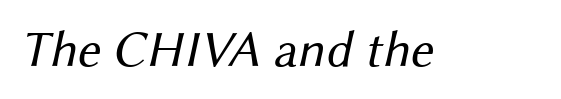
Q: Is the text bold? A: No.
Q: Is the typeface a serif or a sans-serif typeface? A: Sans-serif.
Q: Is the text underlined? A: No.
Q: Is the spacing between letters normal or unusually wide? A: Normal.
Q: Width (condensed, normal, or wide)? A: Normal.
Q: Stroke contrast? A: Medium.
Q: x-height? A: Medium.
Q: Monospaced? A: No.
